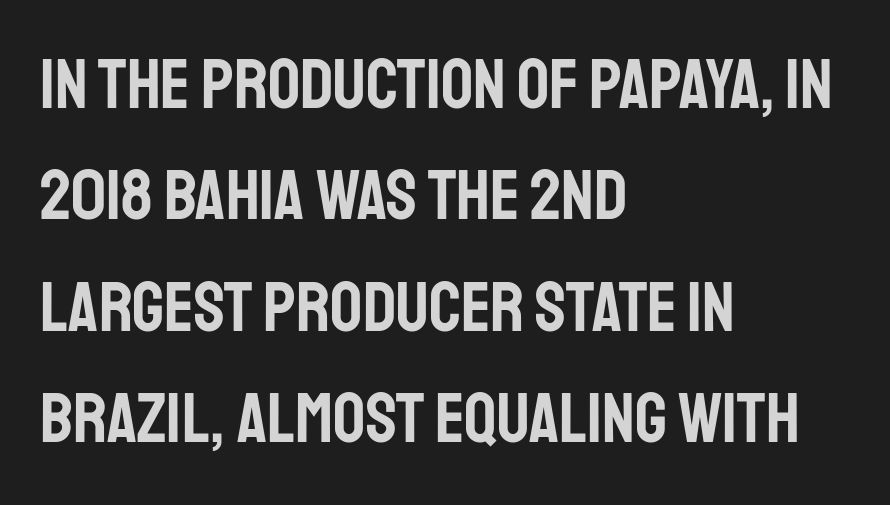
The image shows 71 px condensed sans-serif type, upright; set left-aligned, normal line spacing (1.57x), normal letter spacing, not underlined; low stroke contrast and a large x-height.
